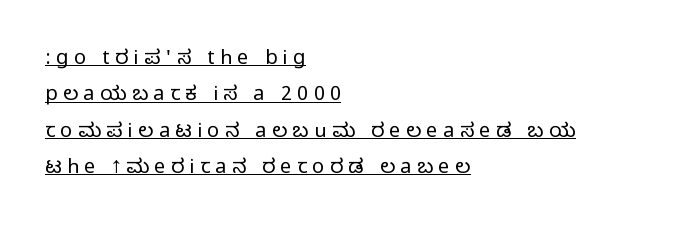
A typographer would call this underscored text. Inter-character spacing is expanded well beyond the font's built-in metrics. This is the regular roman posture of the typeface. All the whitespace from short lines collects on the right.
